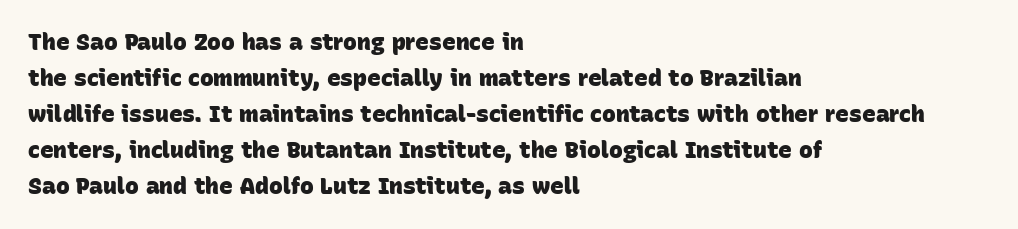
The image shows 23 px bold type; set left-aligned, normal line spacing (1.57x), normal letter spacing, not underlined.
